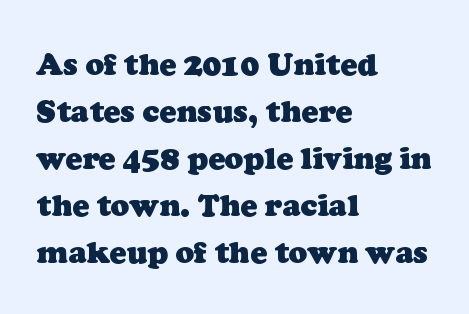
Q: Is the text bold? A: Yes.
Q: Is the typeface a serif or a sans-serif typeface? A: Serif.
Q: Is the text underlined? A: No.
Q: How is the paragraph aligned? A: Left-aligned.
Q: Is the spacing between letters normal or unusually wide? A: Normal.
Q: Is the spacing between lines tight, normal or loose? A: Normal.
Q: Width (condensed, normal, or wide)? A: Normal.
Q: Stroke contrast? A: Low.
Q: x-height? A: Medium.
Q: Monospaced? A: No.
